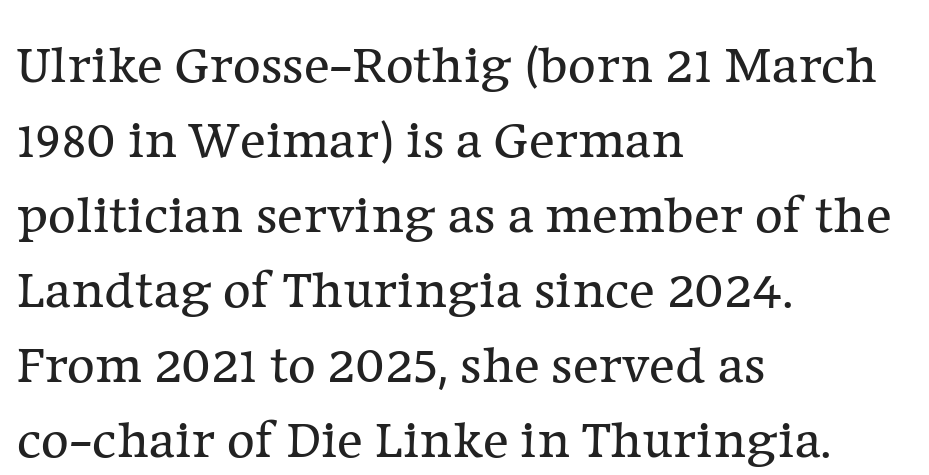
The image shows 54 px regular-weight serif type, upright; set left-aligned, normal line spacing (1.39x), normal letter spacing, not underlined; low stroke contrast and a medium x-height.
